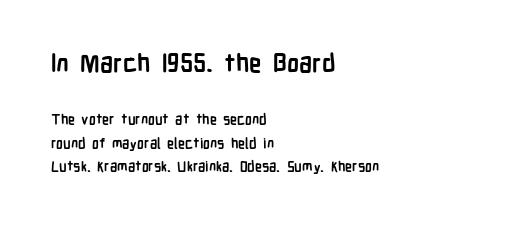
The image shows 25 px bold type, upright; set left-aligned, normal line spacing (1.66x), normal letter spacing, not underlined; the first (top) block is 1.79x larger.
